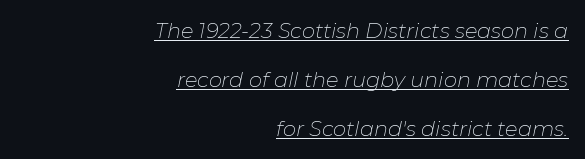
The image shows 21 px text type, italic (leaning right); set right-aligned, loose line spacing (2.33x), normal letter spacing, underlined.
